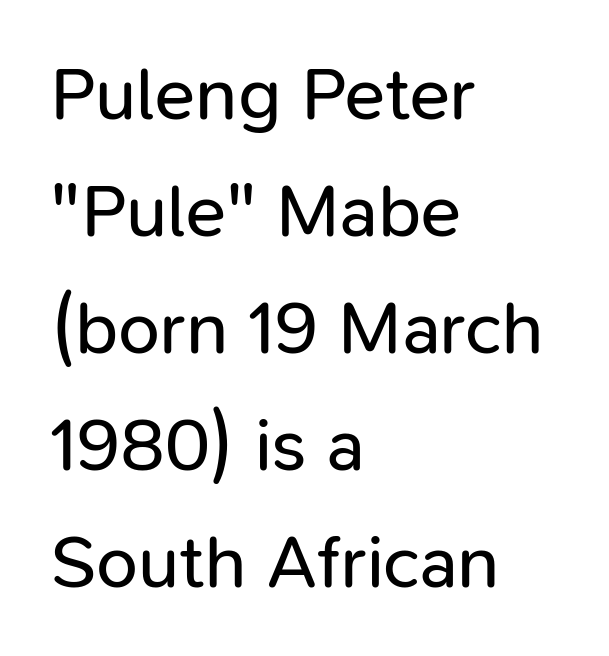
Is this a heavy cut? Hardly; it is regular or lighter. The font's upright variant was chosen for this text. Students, note that the glyphs here touch the page at normal intervals. This rendering uses left alignment, leaving the right contour irregular. The letters carry no serifs — their stems end cleanly without finishing strokes.
